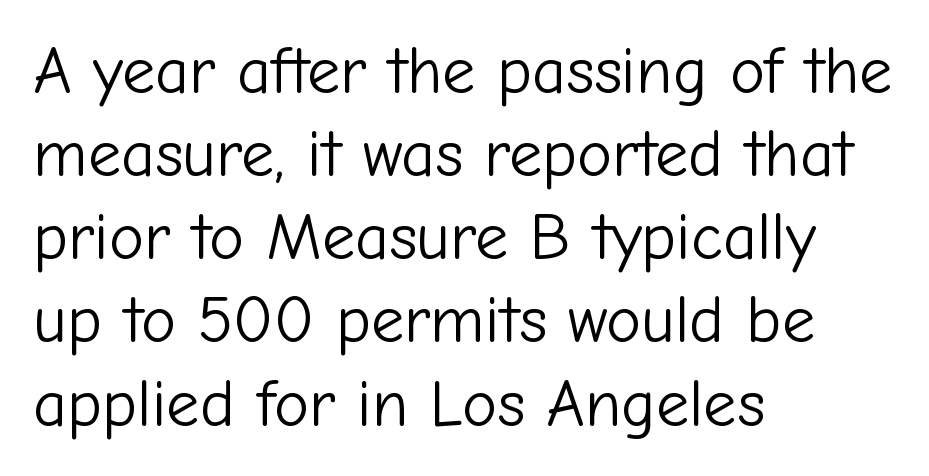
{"serif": "no", "italic": "no", "bold": "no", "weight": "light", "width": "normal", "stroke_contrast": "low", "x_height": "medium", "monospaced": "no", "underline": "no", "align": "left", "line_spacing": "normal", "line_spacing_ratio": 1.26, "letter_spacing": "normal", "letter_spacing_em": 0.0, "glyph_px": 66}
